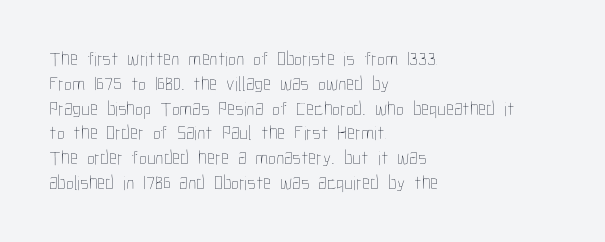
{"italic": "no", "bold": "no", "underline": "no", "align": "left", "line_spacing_ratio": 1.24, "letter_spacing": "normal", "letter_spacing_em": 0.0, "glyph_px": 20}
